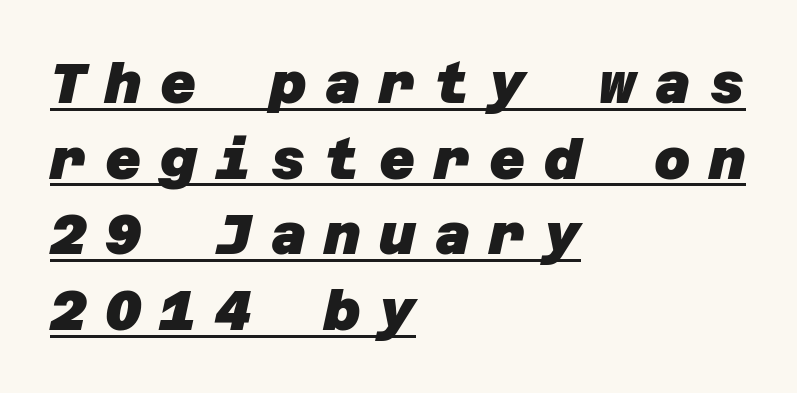
Q: Is the text bold? A: Yes.
Q: Is the typeface a serif or a sans-serif typeface? A: Sans-serif.
Q: Is the text underlined? A: Yes.
Q: How is the paragraph aligned? A: Left-aligned.
Q: Is the spacing between letters normal or unusually wide? A: Unusually wide.
Q: Is the spacing between lines tight, normal or loose? A: Normal.
Q: Width (condensed, normal, or wide)? A: Normal.
Q: Stroke contrast? A: Low.
Q: x-height? A: Large.
